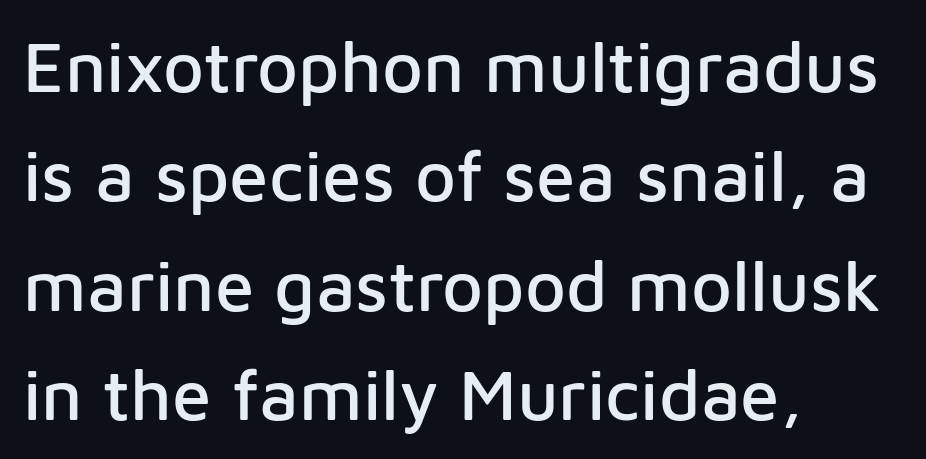
{"serif": "no", "italic": "no", "width": "normal", "stroke_contrast": "low", "x_height": "medium", "monospaced": "no", "underline": "no", "align": "left", "line_spacing": "normal", "line_spacing_ratio": 1.54, "letter_spacing": "normal", "letter_spacing_em": 0.0, "glyph_px": 71}
